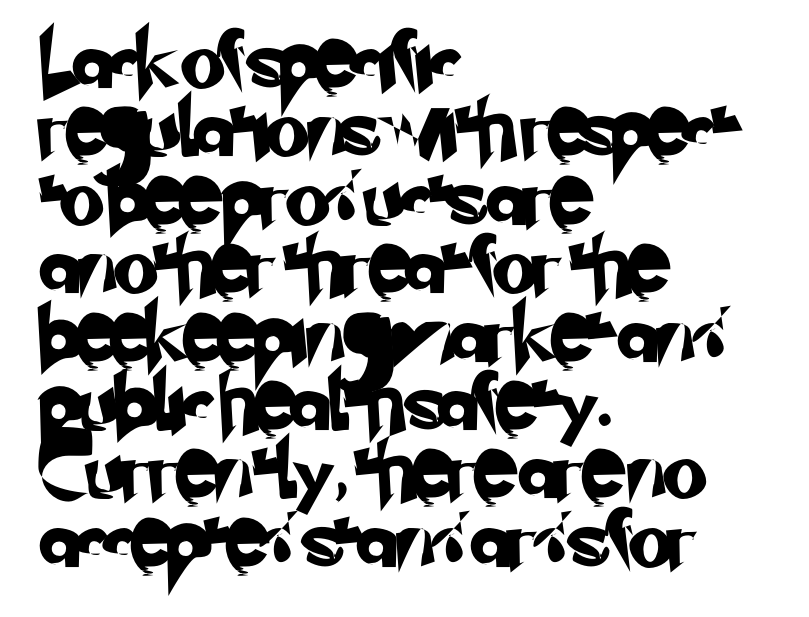
{"serif": "no", "width": "normal", "stroke_contrast": "low", "x_height": "small", "monospaced": "no", "underline": "no", "align": "left", "line_spacing_ratio": 1.2, "letter_spacing": "normal", "letter_spacing_em": 0.0, "glyph_px": 57}
